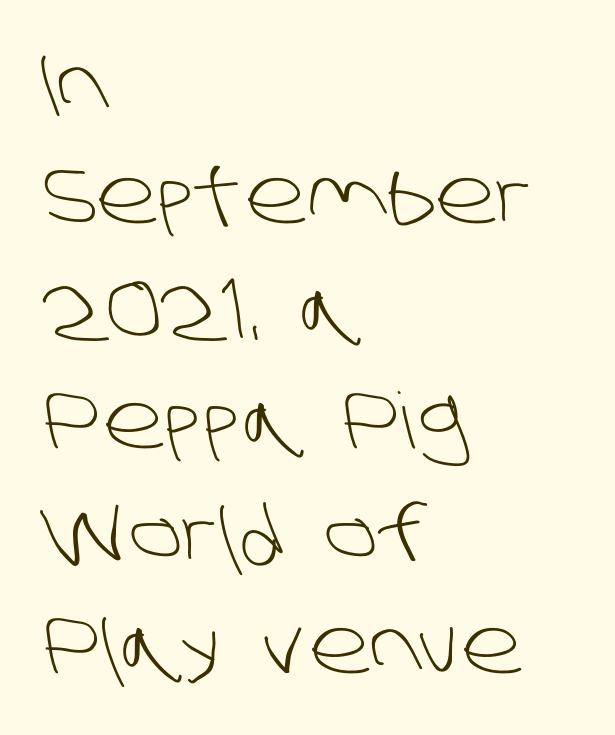
The image shows 77 px light sans-serif type; set left-aligned, normal line spacing (1.46x), normal letter spacing, not underlined; low stroke contrast and a large x-height.
